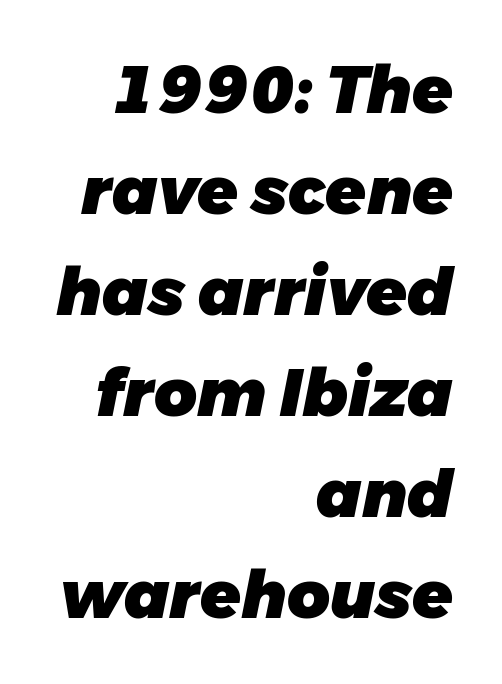
{"italic": "yes", "lean": "right", "slant_degrees": 11, "bold": "yes", "weight": "heavy", "width": "normal", "stroke_contrast": "low", "x_height": "medium", "monospaced": "no", "underline": "no", "align": "right", "line_spacing": "normal", "line_spacing_ratio": 1.53, "letter_spacing": "normal", "letter_spacing_em": 0.0, "glyph_px": 66}
